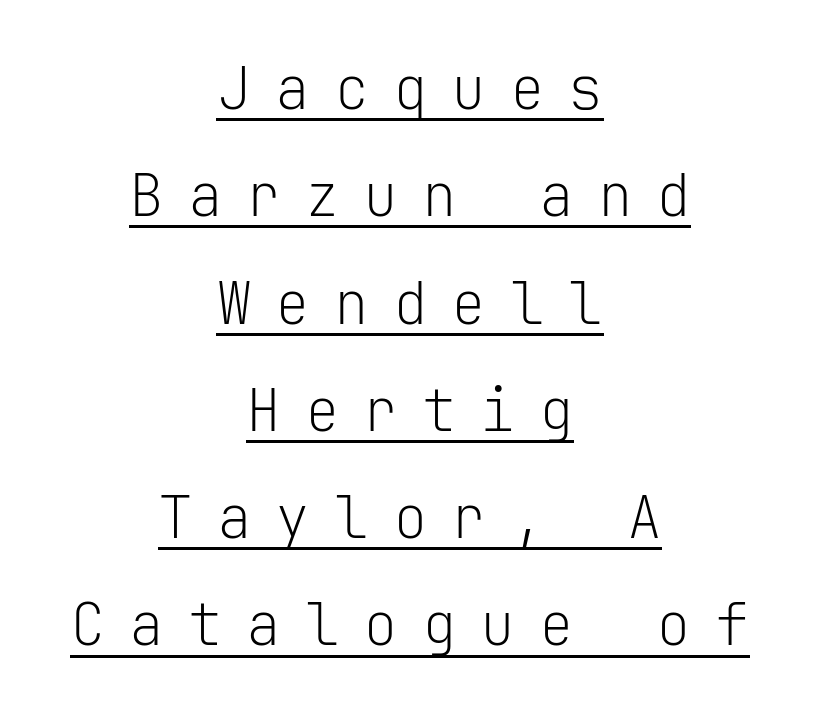
The image shows 58 px light sans-serif type, upright, monospaced; set centered, line spacing 1.85x, unusually wide letter spacing (+0.41 em), underlined; low stroke contrast and a medium x-height.
